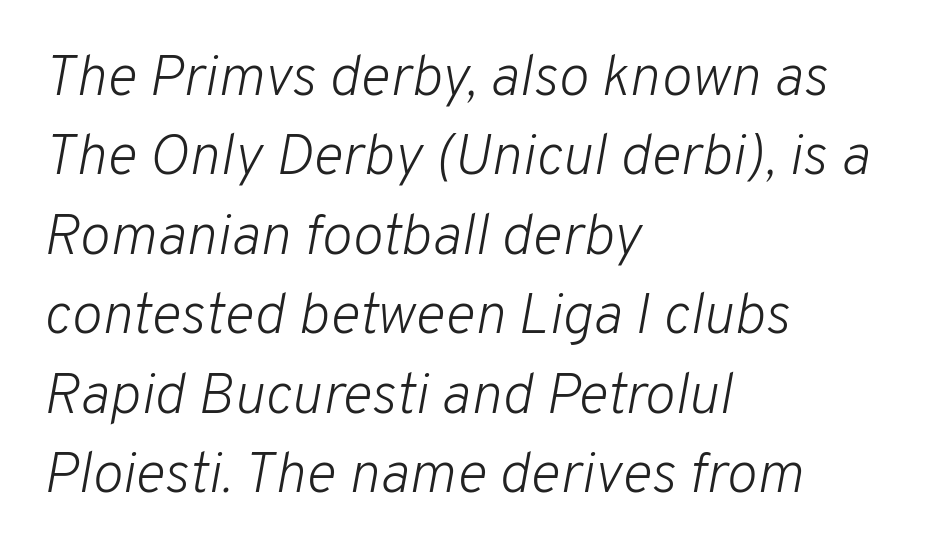
Q: Is the text bold? A: No.
Q: Is the text italic (slanted)? A: Yes, it leans right by about 10 degrees.
Q: Is the text underlined? A: No.
Q: How is the paragraph aligned? A: Left-aligned.
Q: Is the spacing between letters normal or unusually wide? A: Normal.
Q: Is the spacing between lines tight, normal or loose? A: Normal.
Q: Width (condensed, normal, or wide)? A: Normal.
Q: Stroke contrast? A: Low.
Q: x-height? A: Medium.
Q: Monospaced? A: No.
